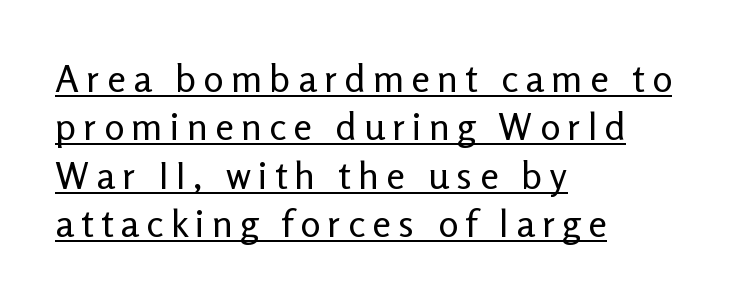
{"serif": "no", "italic": "no", "bold": "no", "weight": "regular", "width": "normal", "stroke_contrast": "low", "x_height": "medium", "monospaced": "no", "underline": "yes", "align": "left", "line_spacing": "normal", "line_spacing_ratio": 1.27, "glyph_px": 38}
